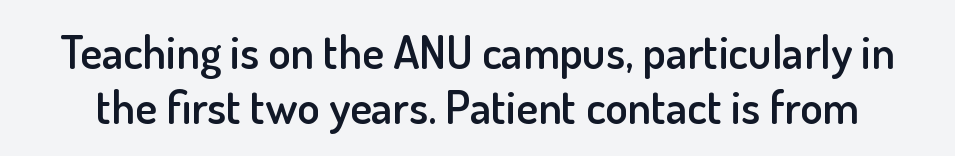
{"serif": "no", "italic": "no", "bold": "semi", "weight": "semibold", "width": "normal", "stroke_contrast": "low", "x_height": "small", "monospaced": "no", "underline": "no", "line_spacing_ratio": 1.19, "letter_spacing": "normal", "letter_spacing_em": 0.0, "glyph_px": 46}
